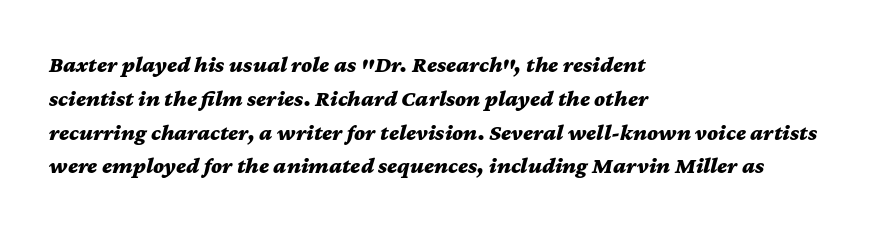
{"italic": "yes", "lean": "right", "slant_degrees": 12, "bold": "yes", "underline": "no", "align": "left", "line_spacing": "normal", "line_spacing_ratio": 1.47, "letter_spacing": "normal", "letter_spacing_em": 0.0, "glyph_px": 23}
